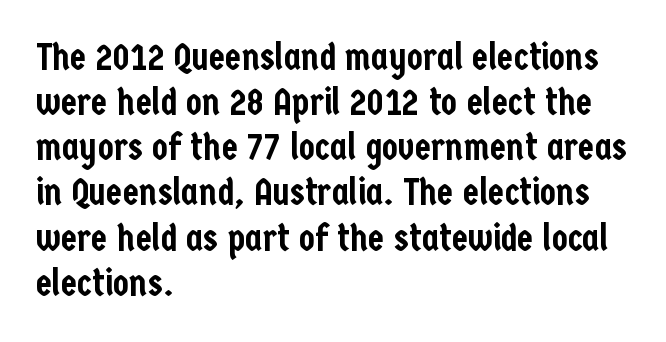
Type without underlining. Style check: upright. A typesetter would label this face a sans. Note the varied advance widths — an 'i' is clearly narrower than an 'm'.
